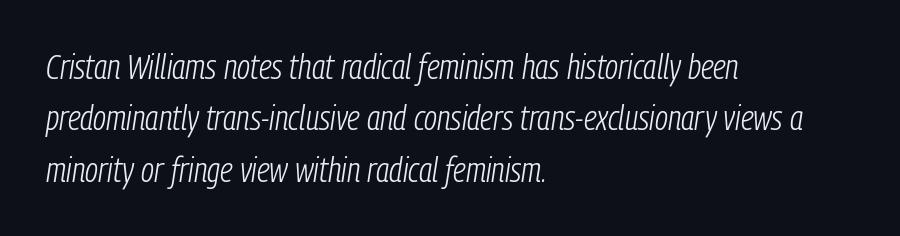
Is the block centered? No — it sits flush against the left margin. The rendering uses a moderate line-height, typical for paragraphs. Any mark beneath the type? The region is blank. How are the letters spaced? Ordinarily, with no added tracking. Each letter keeps its own natural width here, so spacing adapts to shape.
